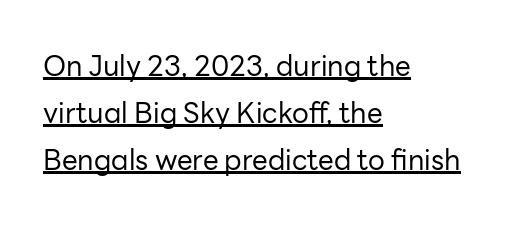
{"serif": "no", "italic": "no", "bold": "no", "weight": "regular", "width": "normal", "stroke_contrast": "low", "x_height": "medium", "monospaced": "no", "underline": "yes", "align": "left", "line_spacing": "normal", "line_spacing_ratio": 1.68, "letter_spacing": "normal", "letter_spacing_em": 0.0, "glyph_px": 28}
